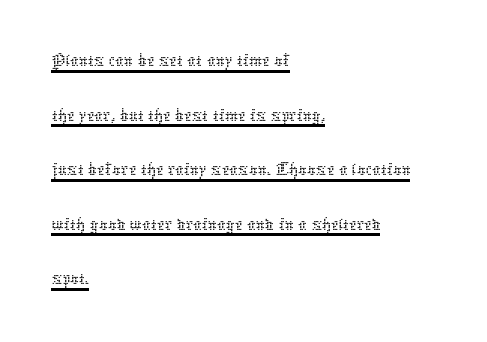
The image shows 42 px thin type, upright; set left-aligned, normal line spacing (1.3x), normal letter spacing, underlined; low stroke contrast and a medium x-height.
